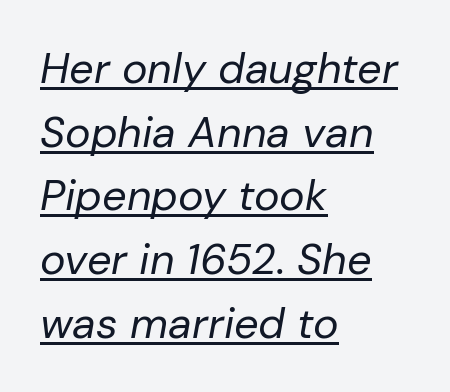
The image shows 43 px regular-weight type, italic (leaning right); set left-aligned, normal line spacing (1.48x), normal letter spacing, underlined; low stroke contrast and a medium x-height.
